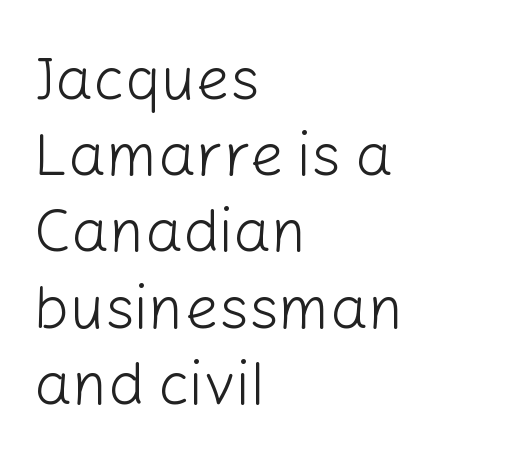
The letterforms sit shoulder to shoulder at normal distance. Regular leading. Ordinary non-slanted type is in use. Horizontal alignment here is leftward, the default for most running prose.
